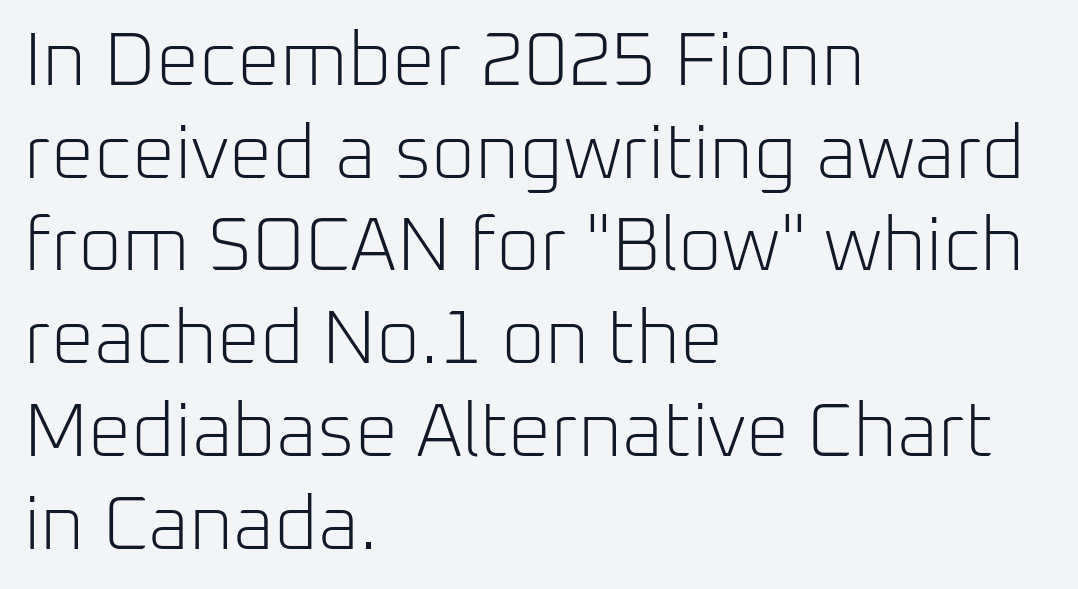
The image shows 76 px light sans-serif type, upright; set left-aligned, line spacing 1.22x, normal letter spacing, not underlined; low stroke contrast and a medium x-height.
